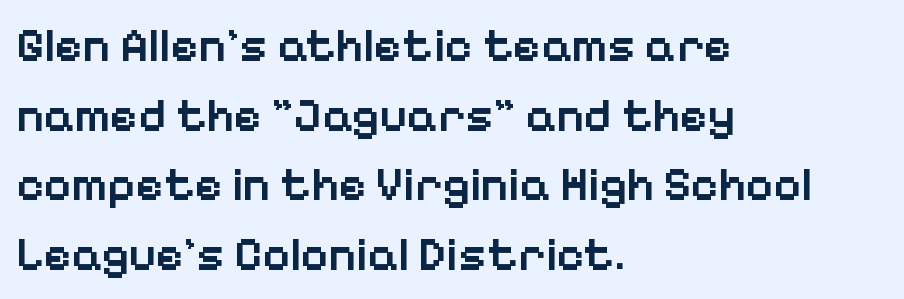
Q: Is the text bold? A: Semi-bold.
Q: Is the text italic (slanted)? A: No, it is upright.
Q: Is the typeface a serif or a sans-serif typeface? A: Sans-serif.
Q: Is the text underlined? A: No.
Q: How is the paragraph aligned? A: Left-aligned.
Q: Is the spacing between letters normal or unusually wide? A: Normal.
Q: Is the spacing between lines tight, normal or loose? A: Normal.
Q: Width (condensed, normal, or wide)? A: Normal.
Q: Stroke contrast? A: Low.
Q: x-height? A: Medium.
Q: Monospaced? A: No.
